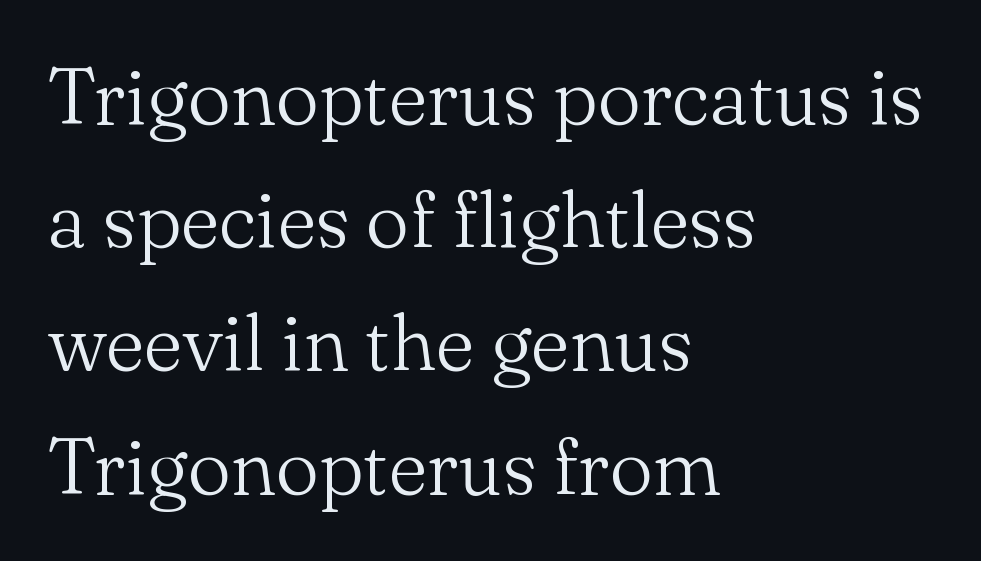
Q: Is the text bold? A: No.
Q: Is the text italic (slanted)? A: No, it is upright.
Q: Is the typeface a serif or a sans-serif typeface? A: Serif.
Q: Is the text underlined? A: No.
Q: How is the paragraph aligned? A: Left-aligned.
Q: Is the spacing between letters normal or unusually wide? A: Normal.
Q: Is the spacing between lines tight, normal or loose? A: Normal.
Q: Width (condensed, normal, or wide)? A: Normal.
Q: Stroke contrast? A: Medium.
Q: x-height? A: Small.
Q: Monospaced? A: No.
